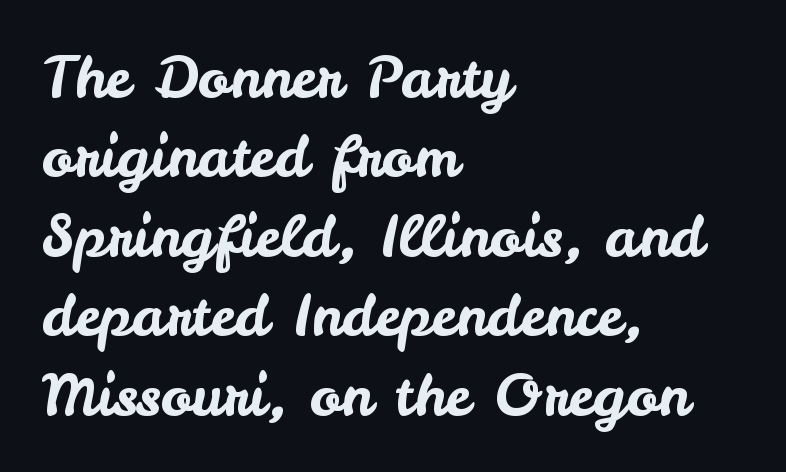
Q: Is the text italic (slanted)? A: Yes.
Q: Is the typeface a serif or a sans-serif typeface? A: Sans-serif.
Q: Is the text underlined? A: No.
Q: How is the paragraph aligned? A: Left-aligned.
Q: Is the spacing between letters normal or unusually wide? A: Normal.
Q: Is the spacing between lines tight, normal or loose? A: Normal.
Q: Width (condensed, normal, or wide)? A: Normal.
Q: Stroke contrast? A: Low.
Q: x-height? A: Small.
Q: Monospaced? A: No.
